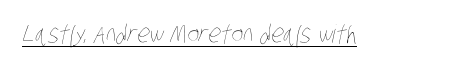
The image shows 25 px text type; set normal letter spacing, underlined.
